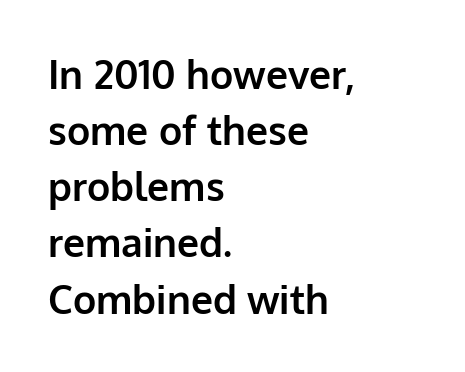
Q: Is the text bold? A: Yes.
Q: Is the text italic (slanted)? A: No, it is upright.
Q: Is the typeface a serif or a sans-serif typeface? A: Sans-serif.
Q: Is the text underlined? A: No.
Q: How is the paragraph aligned? A: Left-aligned.
Q: Is the spacing between letters normal or unusually wide? A: Normal.
Q: Is the spacing between lines tight, normal or loose? A: Normal.
Q: Width (condensed, normal, or wide)? A: Normal.
Q: Stroke contrast? A: Low.
Q: x-height? A: Medium.
Q: Monospaced? A: No.
